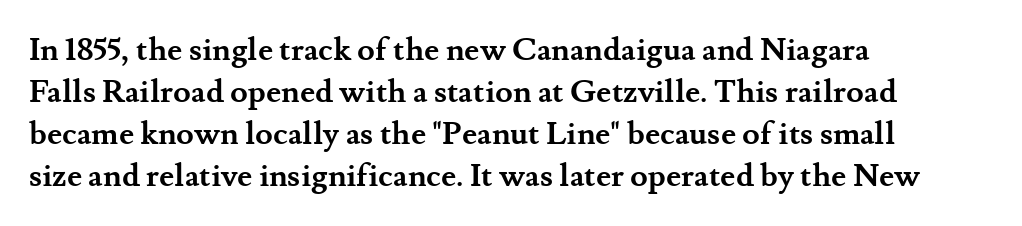
The image shows 32 px semibold serif type, upright; set left-aligned, normal line spacing (1.31x), normal letter spacing, not underlined; medium stroke contrast and a small x-height.
